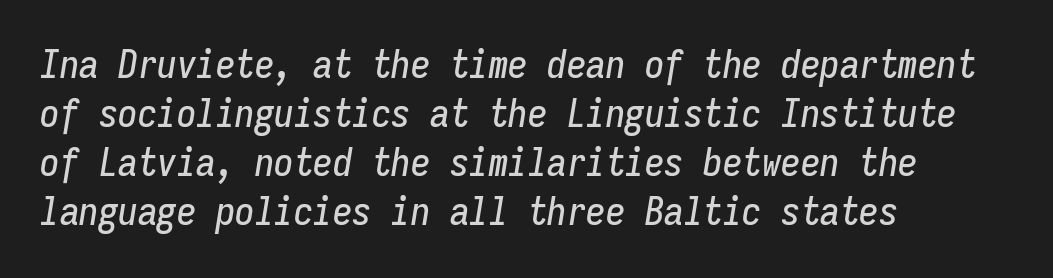
{"italic": "yes", "lean": "right", "slant_degrees": 9, "width": "condensed", "stroke_contrast": "low", "x_height": "medium", "monospaced": "yes", "underline": "no", "align": "left", "line_spacing": "normal", "line_spacing_ratio": 1.26, "letter_spacing": "normal", "letter_spacing_em": 0.0, "glyph_px": 39}
